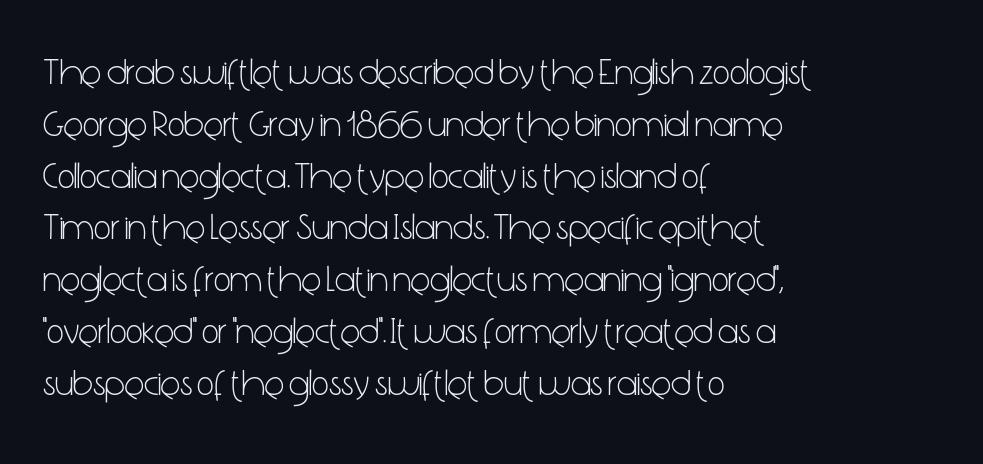
The image shows 37 px light, condensed sans-serif type, upright; set left-aligned, normal line spacing (1.4x), normal letter spacing, not underlined; low stroke contrast and a medium x-height.
